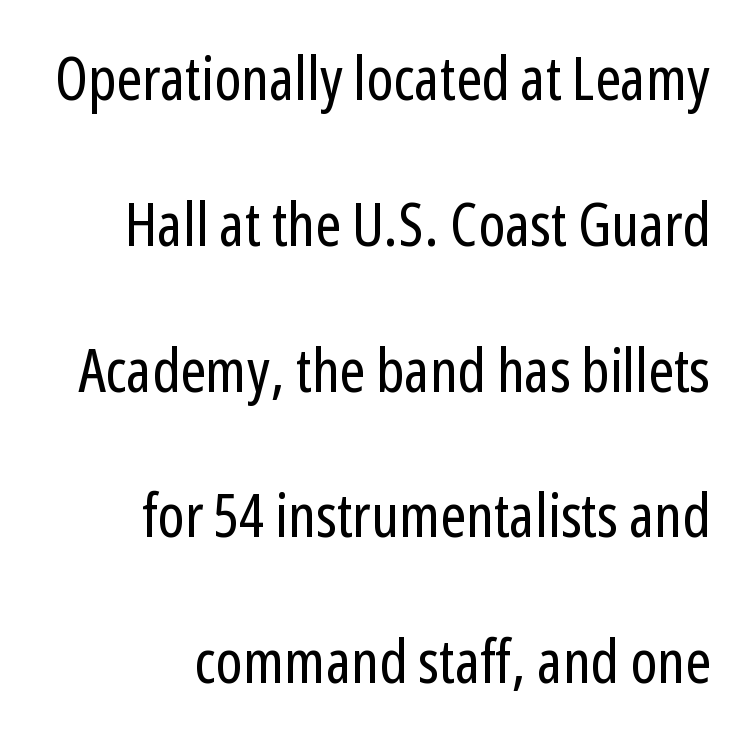
Q: Is the text bold? A: No.
Q: Is the text italic (slanted)? A: No, it is upright.
Q: Is the typeface a serif or a sans-serif typeface? A: Sans-serif.
Q: Is the text underlined? A: No.
Q: Is the spacing between letters normal or unusually wide? A: Normal.
Q: Is the spacing between lines tight, normal or loose? A: Loose.
Q: Width (condensed, normal, or wide)? A: Condensed.
Q: Stroke contrast? A: Low.
Q: x-height? A: Medium.
Q: Monospaced? A: No.
